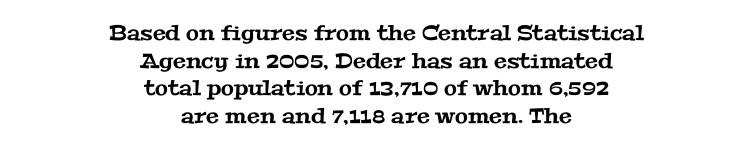
Q: Is the text underlined? A: No.
Q: How is the paragraph aligned? A: Centered.
Q: Is the spacing between letters normal or unusually wide? A: Normal.
Q: Is the spacing between lines tight, normal or loose? A: Normal.
